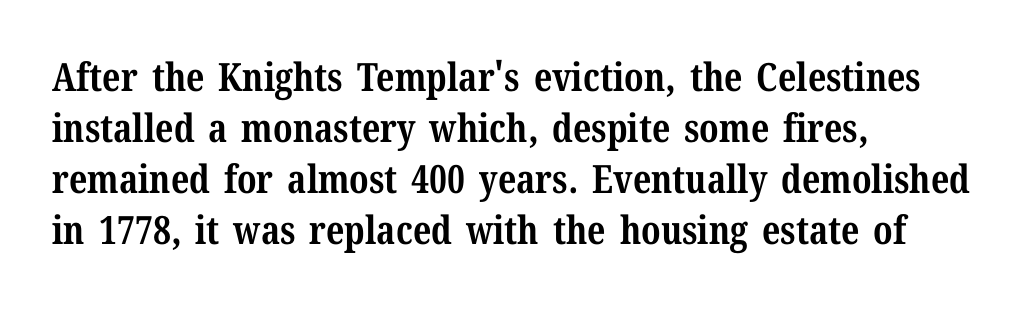
{"serif": "yes", "italic": "no", "bold": "yes", "weight": "bold", "width": "normal", "stroke_contrast": "medium", "x_height": "medium", "monospaced": "no", "underline": "no", "align": "left", "line_spacing": "normal", "line_spacing_ratio": 1.31, "letter_spacing": "normal", "letter_spacing_em": 0.0, "glyph_px": 39}
